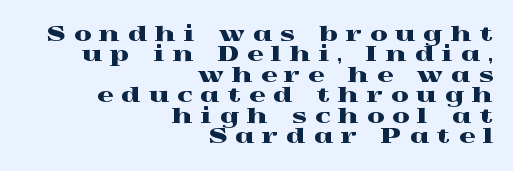
The image shows 20 px text type, upright; set right-aligned, tight line spacing (1.02x), unusually wide letter spacing (+0.41 em), not underlined.
